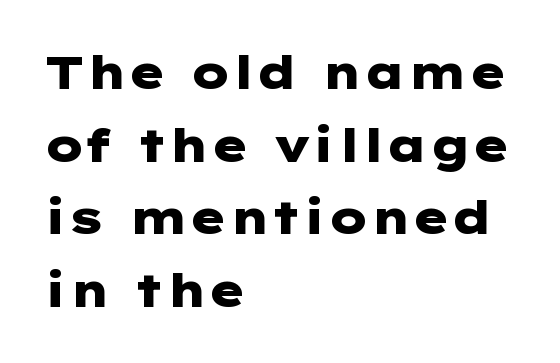
Q: Is the text bold? A: Yes.
Q: Is the text italic (slanted)? A: No, it is upright.
Q: Is the typeface a serif or a sans-serif typeface? A: Sans-serif.
Q: Is the text underlined? A: No.
Q: How is the paragraph aligned? A: Left-aligned.
Q: Is the spacing between letters normal or unusually wide? A: Normal.
Q: Is the spacing between lines tight, normal or loose? A: Normal.
Q: Width (condensed, normal, or wide)? A: Wide.
Q: Stroke contrast? A: Low.
Q: x-height? A: Medium.
